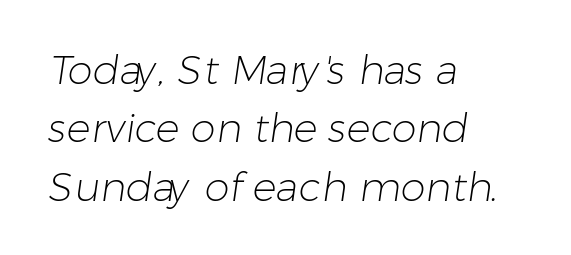
The horizontal fit of the characters is conventional and even. Regarding leading, the lines here are spaced in the standard way. Typeset ragged right — the left edge is the straight one. The passage shown is not bold in any degree.
